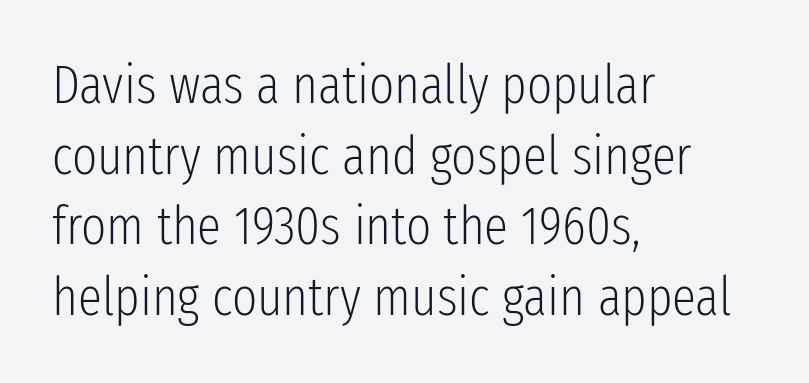
The image shows 54 px light, condensed sans-serif type, upright; set left-aligned, normal line spacing (1.31x), normal letter spacing, not underlined; low stroke contrast and a medium x-height.
